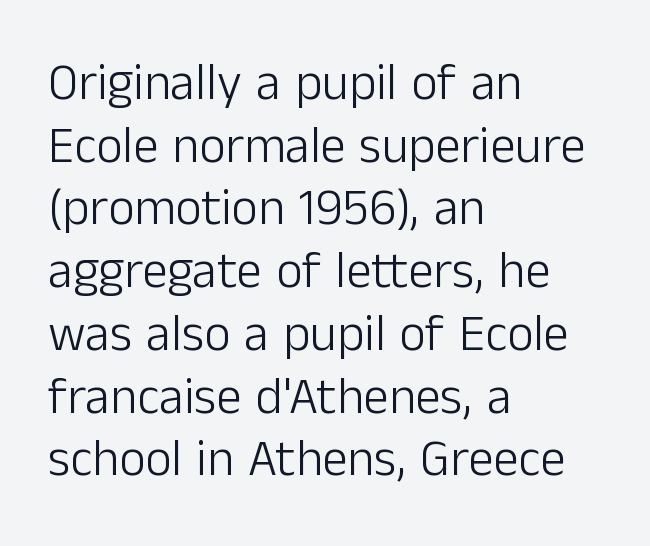
Check the space under the baseline: it is left empty. Weight class: somewhere from thin through regular. Notice how the passage keeps a crisp vertical edge on the left only. Italic: no, the glyphs are upright roman. This sample has the flowing, uneven cadence of proportional lettering.
